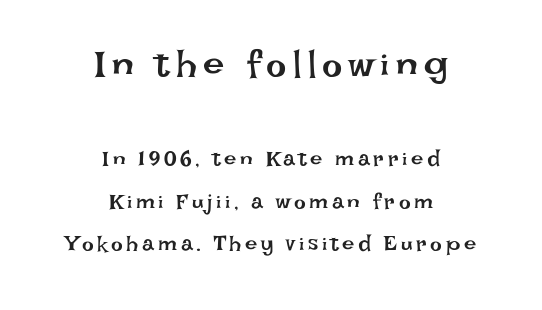
The passage is arranged like a title page — every line centered. Note: larger setting up top, smaller setting below. Think of a printed novel: that variable character pitch is what you see here. Clear beneath every line of the passage. Style check: upright.
